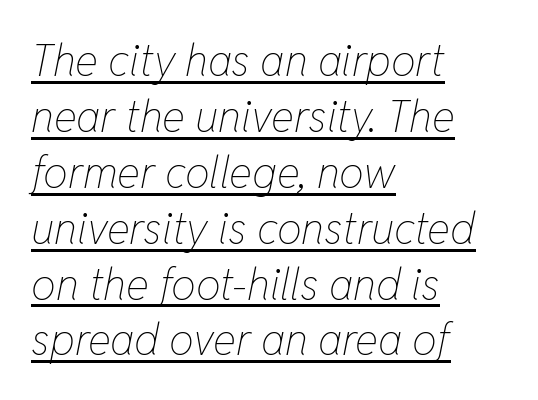
Baseline-to-baseline distance is the conventional proportion of letter height. Counters stay open thanks to moderate or lighter strokes. Glance below the letters and you will spot a drawn line. Layout note: lines flush left.
